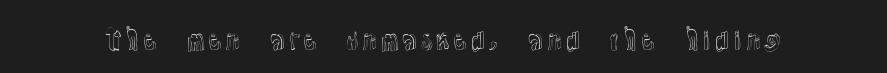
Q: Is the text italic (slanted)? A: No, it is upright.
Q: Is the text underlined? A: No.
Q: Is the spacing between letters normal or unusually wide? A: Normal.
